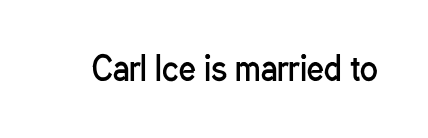
Q: Is the text bold? A: No.
Q: Is the text italic (slanted)? A: No, it is upright.
Q: Is the typeface a serif or a sans-serif typeface? A: Sans-serif.
Q: Is the text underlined? A: No.
Q: Is the spacing between letters normal or unusually wide? A: Normal.
Q: Width (condensed, normal, or wide)? A: Condensed.
Q: Stroke contrast? A: Low.
Q: x-height? A: Medium.
Q: Monospaced? A: No.
